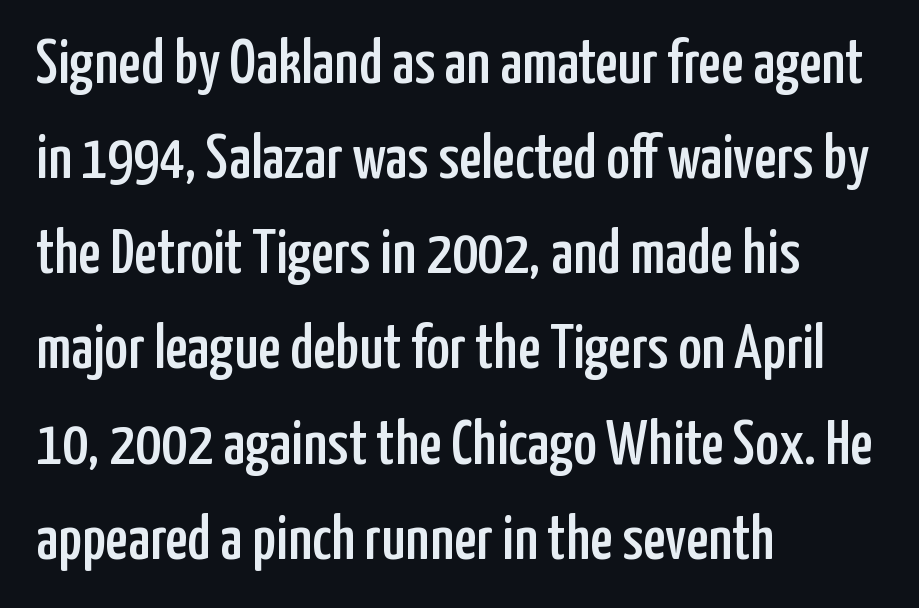
{"serif": "no", "italic": "no", "width": "condensed", "stroke_contrast": "low", "x_height": "medium", "monospaced": "no", "underline": "no", "align": "left", "line_spacing": "normal", "line_spacing_ratio": 1.51, "letter_spacing": "normal", "letter_spacing_em": 0.0, "glyph_px": 63}
